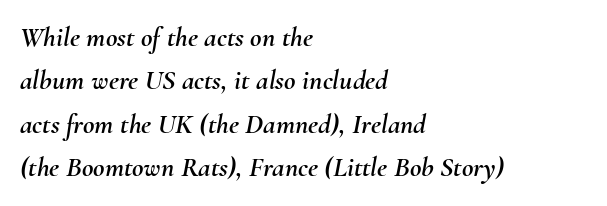
Think of a printed novel: that variable character pitch is what you see here. Tracking value appears to be zero — textbook default spacing. Normally led — the rows are evenly, conventionally spaced. The font's italic variant was chosen for this text.
